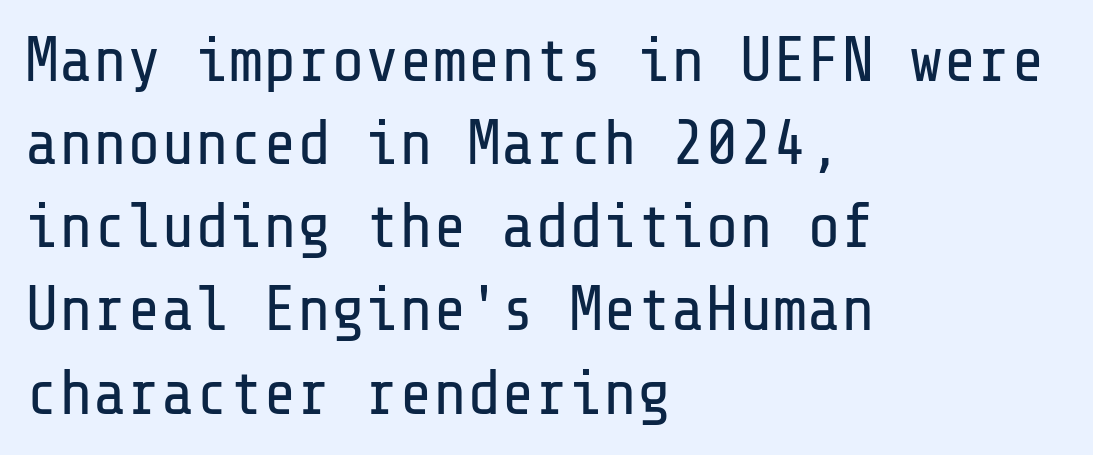
The image shows 63 px regular-weight sans-serif type, upright; set left-aligned, normal line spacing (1.32x), normal letter spacing, not underlined; low stroke contrast and a medium x-height.
